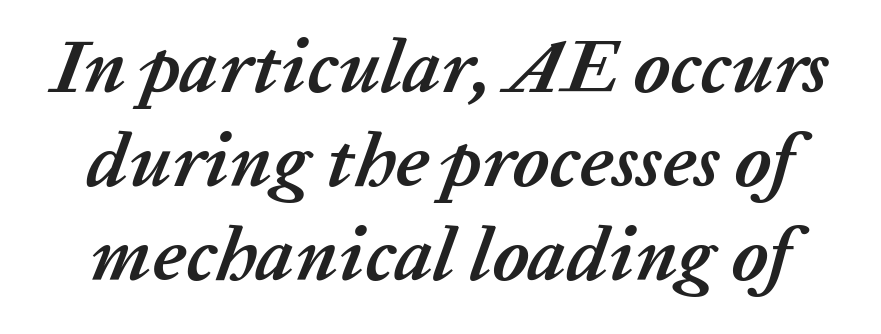
{"italic": "yes", "lean": "right", "slant_degrees": 20, "bold": "yes", "weight": "semibold", "width": "normal", "stroke_contrast": "low", "x_height": "medium", "monospaced": "no", "underline": "no", "line_spacing_ratio": 1.24, "letter_spacing": "normal", "letter_spacing_em": 0.0, "glyph_px": 76}
